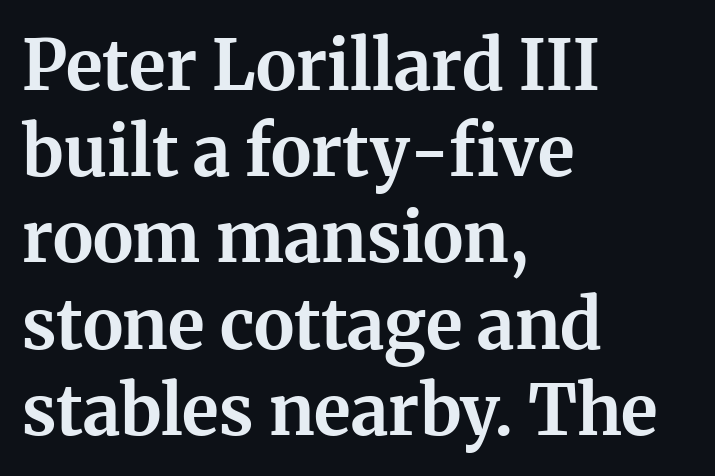
Q: Is the text bold? A: Yes.
Q: Is the text italic (slanted)? A: No, it is upright.
Q: Is the typeface a serif or a sans-serif typeface? A: Serif.
Q: Is the text underlined? A: No.
Q: How is the paragraph aligned? A: Left-aligned.
Q: Is the spacing between letters normal or unusually wide? A: Normal.
Q: Is the spacing between lines tight, normal or loose? A: Normal.
Q: Width (condensed, normal, or wide)? A: Normal.
Q: Stroke contrast? A: Medium.
Q: x-height? A: Medium.
Q: Monospaced? A: No.
